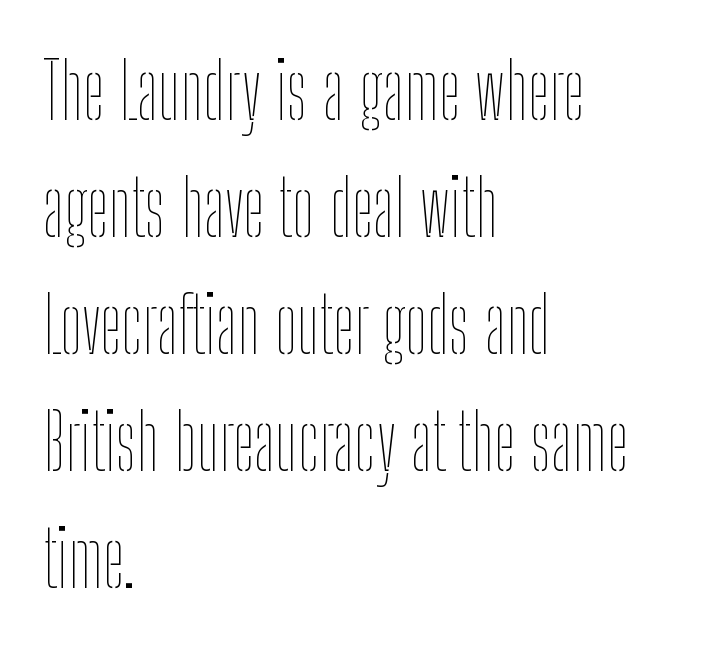
Varying glyph widths throughout — classic text-font behaviour. The passage shown has conventional tracking throughout. The words here are not underlined. Rendered with straight, roman letterforms. Line beginnings align vertically; line endings do not.
